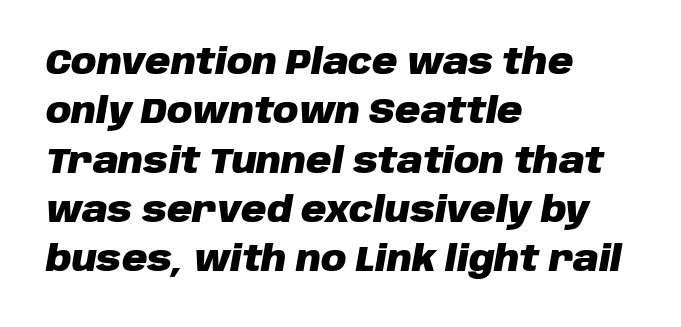
{"italic": "yes", "lean": "right", "slant_degrees": 10, "bold": "yes", "weight": "heavy", "width": "normal", "stroke_contrast": "low", "x_height": "large", "monospaced": "no", "underline": "no", "align": "left", "line_spacing": "normal", "line_spacing_ratio": 1.41, "letter_spacing": "normal", "letter_spacing_em": 0.0, "glyph_px": 35}
